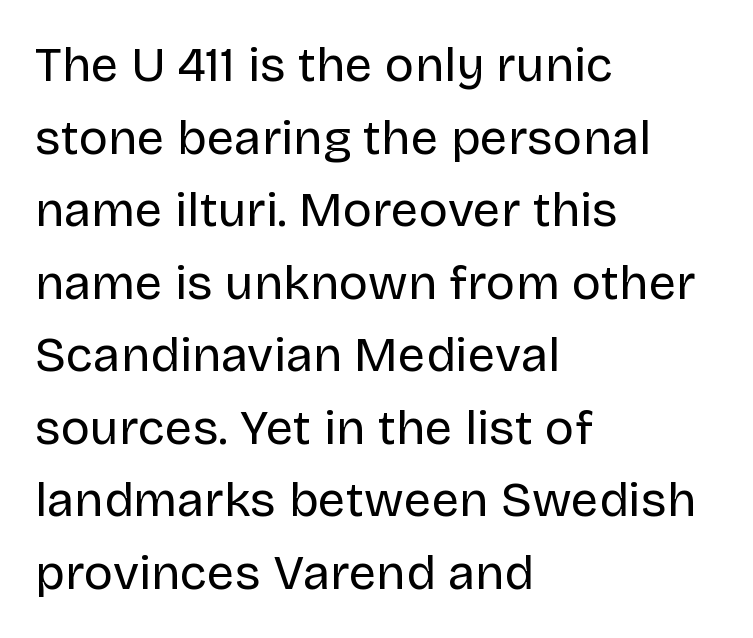
{"serif": "no", "italic": "no", "bold": "no", "weight": "regular", "width": "normal", "stroke_contrast": "low", "x_height": "large", "monospaced": "no", "underline": "no", "align": "left", "line_spacing": "normal", "line_spacing_ratio": 1.48, "letter_spacing": "normal", "letter_spacing_em": 0.0, "glyph_px": 49}
